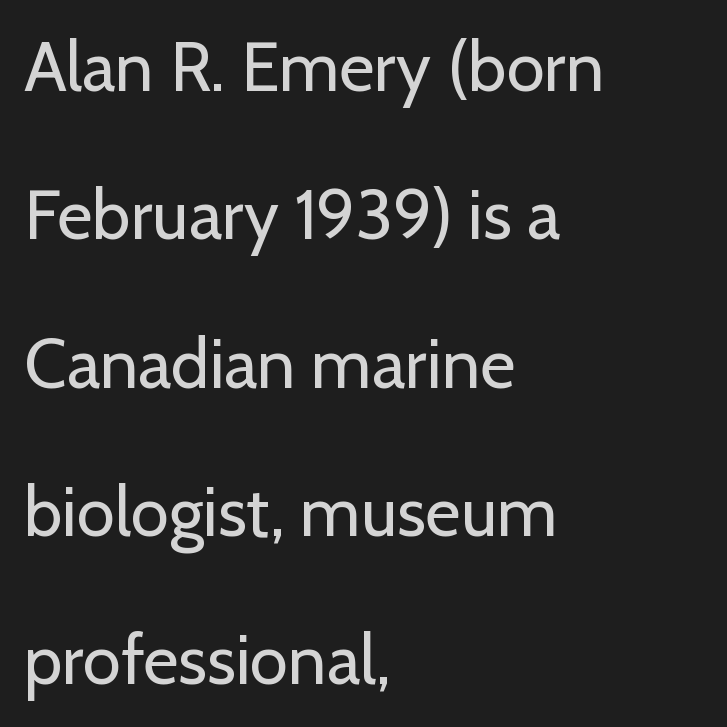
Q: Is the text bold? A: No.
Q: Is the text italic (slanted)? A: No, it is upright.
Q: Is the typeface a serif or a sans-serif typeface? A: Sans-serif.
Q: Is the text underlined? A: No.
Q: How is the paragraph aligned? A: Left-aligned.
Q: Is the spacing between letters normal or unusually wide? A: Normal.
Q: Is the spacing between lines tight, normal or loose? A: Loose.
Q: Width (condensed, normal, or wide)? A: Normal.
Q: Stroke contrast? A: Low.
Q: x-height? A: Medium.
Q: Monospaced? A: No.
